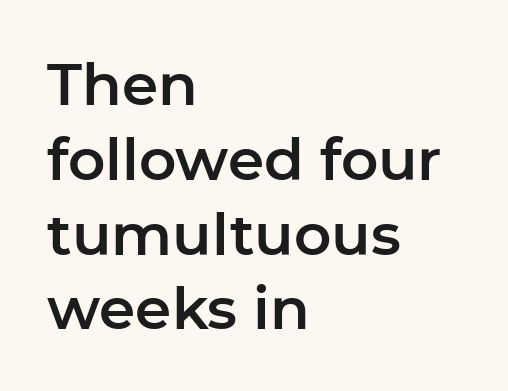
Q: Is the text italic (slanted)? A: No, it is upright.
Q: Is the typeface a serif or a sans-serif typeface? A: Sans-serif.
Q: Is the text underlined? A: No.
Q: How is the paragraph aligned? A: Left-aligned.
Q: Is the spacing between letters normal or unusually wide? A: Normal.
Q: Is the spacing between lines tight, normal or loose? A: Normal.
Q: Width (condensed, normal, or wide)? A: Normal.
Q: Stroke contrast? A: Low.
Q: x-height? A: Medium.
Q: Monospaced? A: No.
